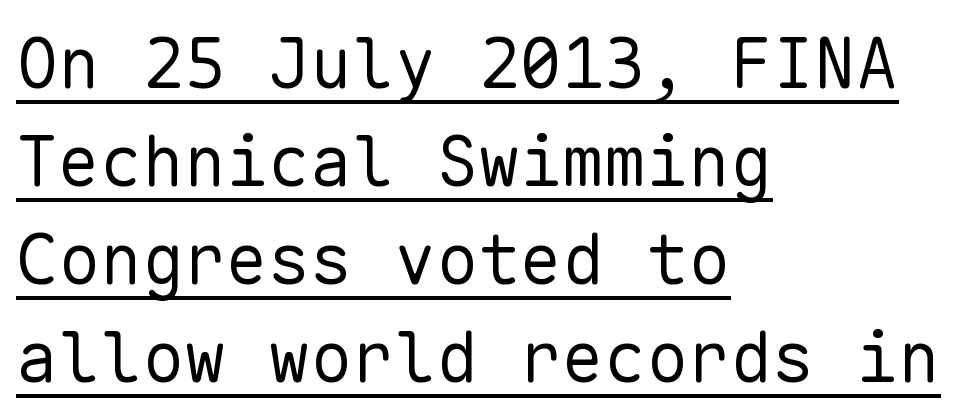
Q: Is the text bold? A: No.
Q: Is the text italic (slanted)? A: No, it is upright.
Q: Is the typeface a serif or a sans-serif typeface? A: Sans-serif.
Q: Is the text underlined? A: Yes.
Q: How is the paragraph aligned? A: Left-aligned.
Q: Is the spacing between letters normal or unusually wide? A: Normal.
Q: Is the spacing between lines tight, normal or loose? A: Normal.
Q: Width (condensed, normal, or wide)? A: Normal.
Q: Stroke contrast? A: Low.
Q: x-height? A: Medium.
Q: Monospaced? A: Yes.
